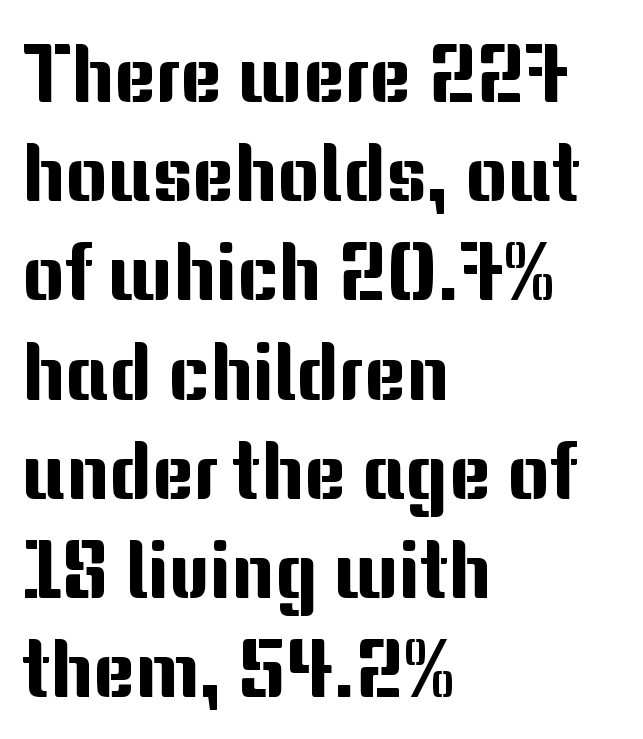
The image shows 80 px sans-serif type, upright; set left-aligned, line spacing 1.24x, normal letter spacing, not underlined; medium stroke contrast and a medium x-height.
